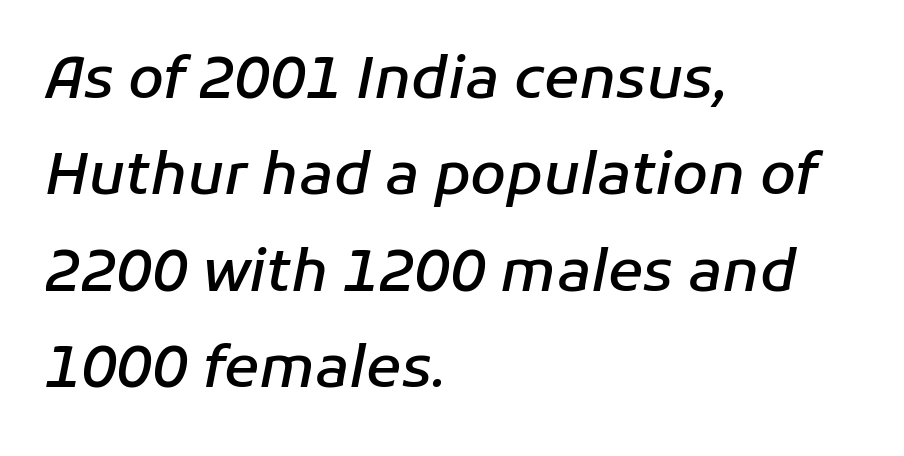
{"italic": "yes", "lean": "right", "slant_degrees": 11, "bold": "semi", "weight": "semibold", "width": "normal", "stroke_contrast": "low", "x_height": "medium", "monospaced": "no", "underline": "no", "align": "left", "line_spacing": "normal", "line_spacing_ratio": 1.66, "letter_spacing": "normal", "letter_spacing_em": 0.0, "glyph_px": 58}
